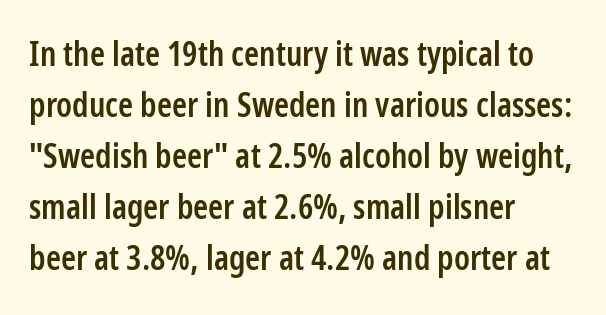
{"serif": "no", "italic": "no", "bold": "semi", "weight": "semibold", "width": "condensed", "stroke_contrast": "low", "x_height": "medium", "monospaced": "no", "underline": "no", "align": "left", "line_spacing": "normal", "line_spacing_ratio": 1.5, "letter_spacing": "normal", "letter_spacing_em": 0.0, "glyph_px": 34}
